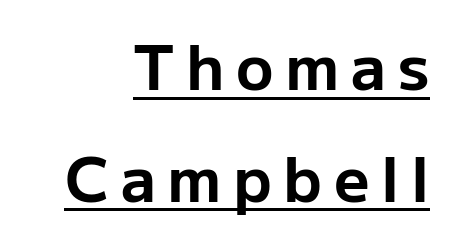
Q: Is the text bold? A: Yes.
Q: Is the text italic (slanted)? A: No, it is upright.
Q: Is the typeface a serif or a sans-serif typeface? A: Sans-serif.
Q: Is the text underlined? A: Yes.
Q: How is the paragraph aligned? A: Right-aligned.
Q: Width (condensed, normal, or wide)? A: Normal.
Q: Stroke contrast? A: Low.
Q: x-height? A: Medium.
Q: Monospaced? A: No.
